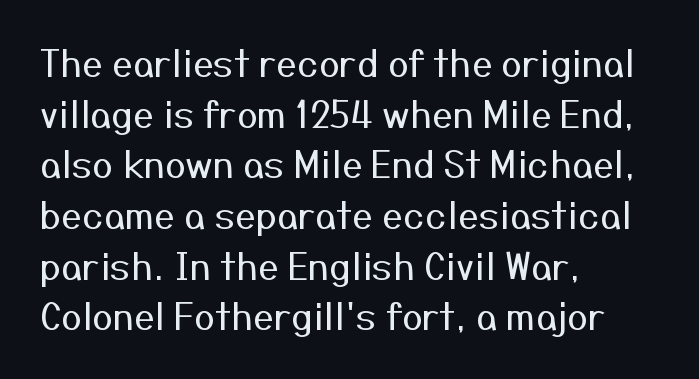
Q: Is the text bold? A: No.
Q: Is the text italic (slanted)? A: No, it is upright.
Q: Is the typeface a serif or a sans-serif typeface? A: Sans-serif.
Q: Is the text underlined? A: No.
Q: How is the paragraph aligned? A: Left-aligned.
Q: Is the spacing between letters normal or unusually wide? A: Normal.
Q: Is the spacing between lines tight, normal or loose? A: Normal.
Q: Width (condensed, normal, or wide)? A: Normal.
Q: Stroke contrast? A: Medium.
Q: x-height? A: Medium.
Q: Monospaced? A: No.
